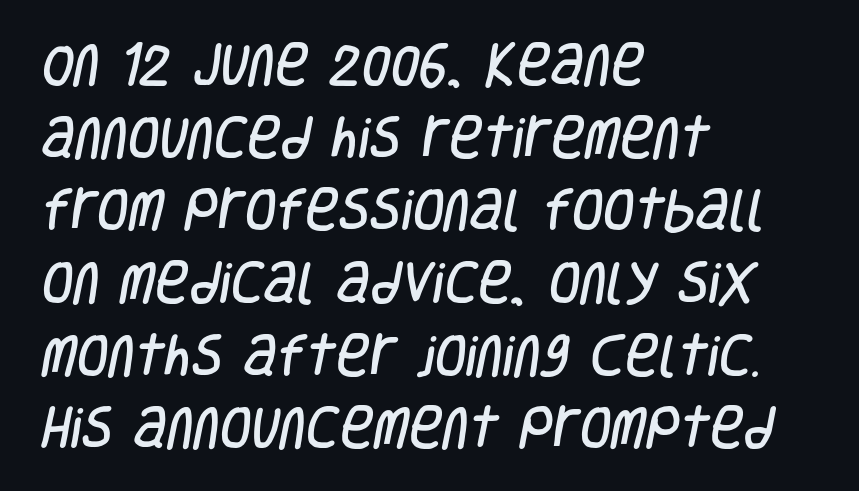
Q: Is the typeface a serif or a sans-serif typeface? A: Sans-serif.
Q: Is the text underlined? A: No.
Q: How is the paragraph aligned? A: Left-aligned.
Q: Is the spacing between letters normal or unusually wide? A: Normal.
Q: Is the spacing between lines tight, normal or loose? A: Normal.
Q: Width (condensed, normal, or wide)? A: Condensed.
Q: Stroke contrast? A: Low.
Q: x-height? A: Large.
Q: Monospaced? A: No.
